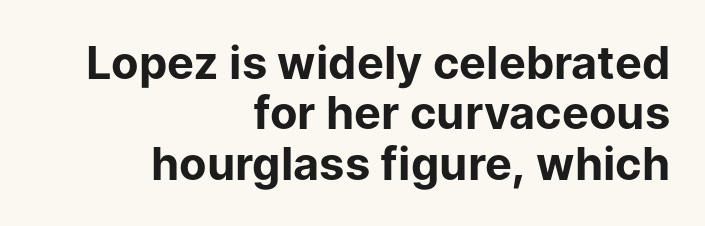
Q: Is the text bold? A: Yes.
Q: Is the text italic (slanted)? A: No, it is upright.
Q: Is the typeface a serif or a sans-serif typeface? A: Sans-serif.
Q: Is the text underlined? A: No.
Q: How is the paragraph aligned? A: Right-aligned.
Q: Is the spacing between letters normal or unusually wide? A: Normal.
Q: Is the spacing between lines tight, normal or loose? A: Tight.
Q: Width (condensed, normal, or wide)? A: Normal.
Q: Stroke contrast? A: Low.
Q: x-height? A: Medium.
Q: Monospaced? A: No.
